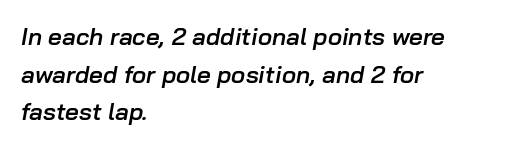
The image shows 24 px text type, italic (leaning right); set left-aligned, normal line spacing (1.57x), normal letter spacing, not underlined.
